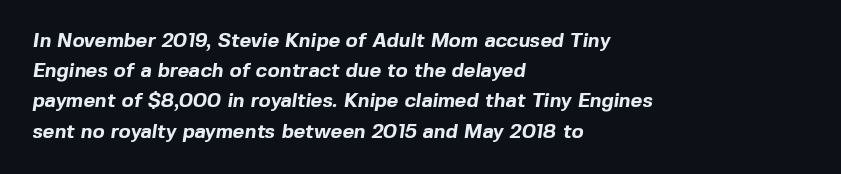
{"bold": "yes", "underline": "no", "align": "left", "line_spacing": "normal", "line_spacing_ratio": 1.51, "letter_spacing": "normal", "letter_spacing_em": 0.0, "glyph_px": 20}
